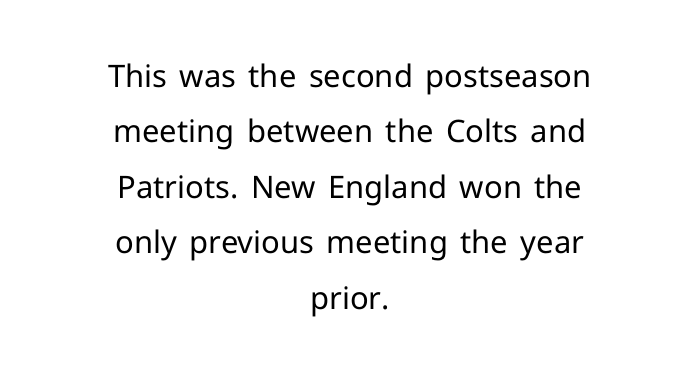
{"serif": "no", "italic": "no", "bold": "no", "weight": "regular", "width": "normal", "stroke_contrast": "low", "x_height": "medium", "monospaced": "no", "underline": "no", "align": "center", "line_spacing_ratio": 1.79, "letter_spacing": "normal", "letter_spacing_em": 0.0, "glyph_px": 31}
